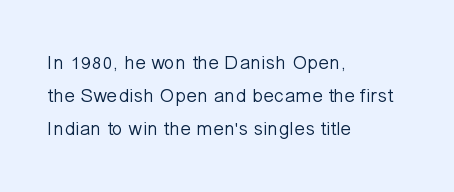
The image shows 20 px text type, upright; set left-aligned, normal line spacing (1.65x), normal letter spacing, not underlined.
